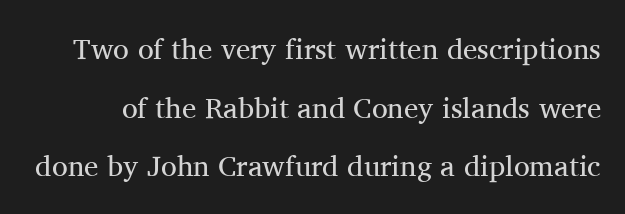
Q: Is the text bold? A: No.
Q: Is the text italic (slanted)? A: No, it is upright.
Q: Is the typeface a serif or a sans-serif typeface? A: Serif.
Q: Is the text underlined? A: No.
Q: Is the spacing between letters normal or unusually wide? A: Normal.
Q: Is the spacing between lines tight, normal or loose? A: Loose.
Q: Width (condensed, normal, or wide)? A: Normal.
Q: Stroke contrast? A: Medium.
Q: x-height? A: Medium.
Q: Monospaced? A: No.
